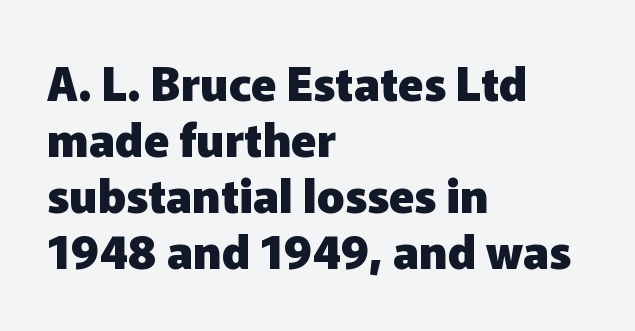
The image shows 46 px heavy sans-serif type, upright; set left-aligned, line spacing 1.22x, normal letter spacing, not underlined; low stroke contrast and a medium x-height.
